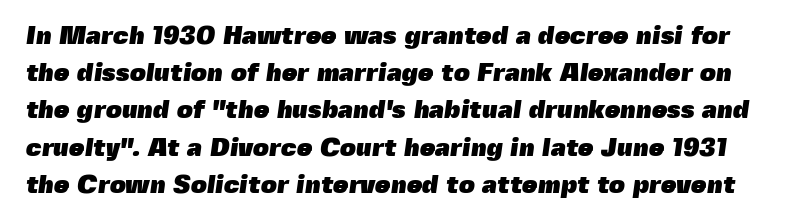
Q: Is the text bold? A: Yes.
Q: Is the text underlined? A: No.
Q: Is the spacing between letters normal or unusually wide? A: Normal.
Q: Is the spacing between lines tight, normal or loose? A: Normal.
